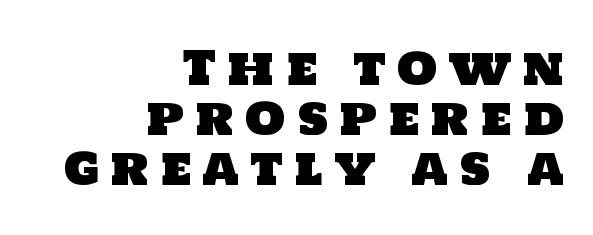
The image shows 46 px sans-serif type; set right-aligned, tight line spacing (1.09x), unusually wide letter spacing (+0.24 em), not underlined; low stroke contrast and a large x-height.
